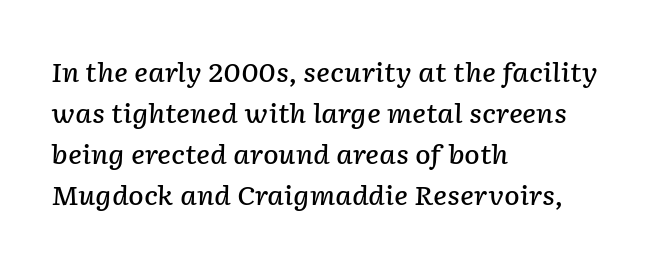
Summary of vertical rhythm: regular, with standard interline spacing. This rendering uses left alignment, leaving the right contour irregular. Summary of weight: moderately heavy, a semibold. The string is rendered with underlining switched off. Glyph-to-glyph distance matches everyday printed text. The glyphs look as if they've been sheared to an angle.
